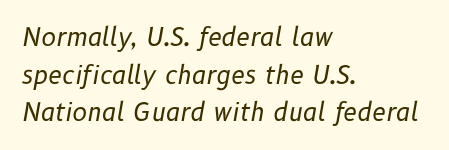
These glyphs show unthickened strokes, regular width or finer. Unmarked baselines from the first word to the last. Does the lettering tilt? It does — this is italic. The typesetter chose a ragged-right arrangement here.
